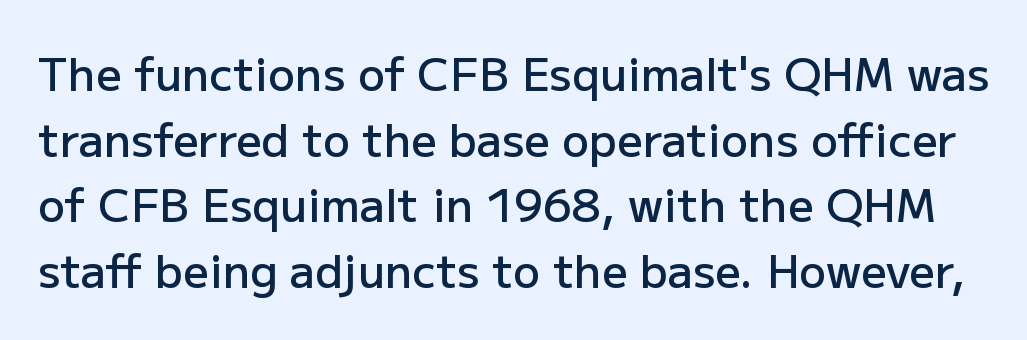
{"serif": "no", "italic": "no", "bold": "semi", "weight": "semibold", "width": "normal", "stroke_contrast": "low", "x_height": "medium", "monospaced": "no", "underline": "no", "line_spacing": "normal", "line_spacing_ratio": 1.46, "letter_spacing": "normal", "letter_spacing_em": 0.0, "glyph_px": 45}
